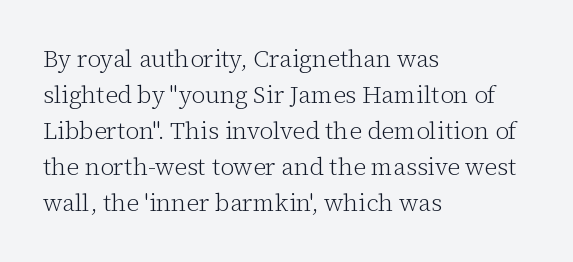
{"italic": "no", "bold": "no", "underline": "no", "align": "left", "line_spacing": "normal", "line_spacing_ratio": 1.5, "letter_spacing": "normal", "letter_spacing_em": 0.0, "glyph_px": 24}
